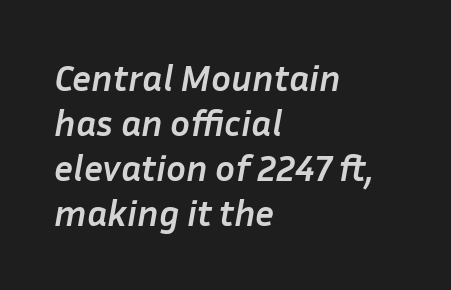
The image shows 37 px semibold type, italic (leaning right); set left-aligned, line spacing 1.22x, normal letter spacing, not underlined; low stroke contrast and a medium x-height.
